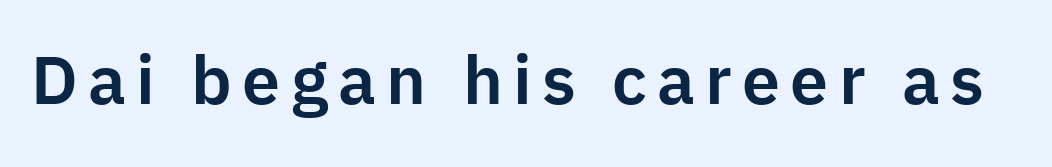
{"serif": "no", "italic": "no", "width": "normal", "stroke_contrast": "low", "x_height": "medium", "monospaced": "no", "underline": "no", "glyph_px": 68}
